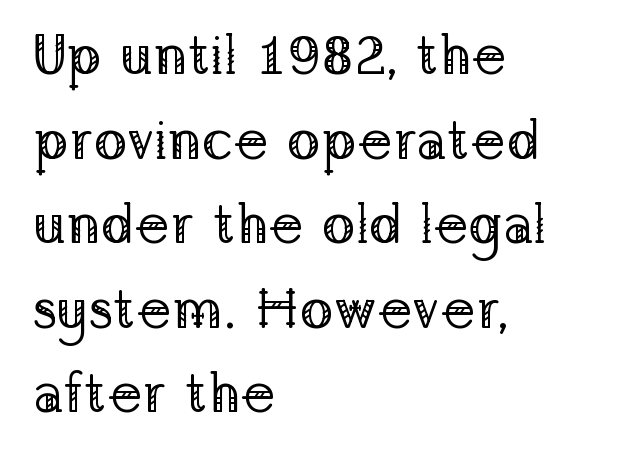
{"serif": "yes", "italic": "no", "bold": "no", "weight": "regular", "width": "normal", "stroke_contrast": "low", "x_height": "medium", "monospaced": "no", "underline": "no", "align": "left", "line_spacing": "normal", "line_spacing_ratio": 1.51, "letter_spacing": "normal", "letter_spacing_em": 0.0, "glyph_px": 56}
